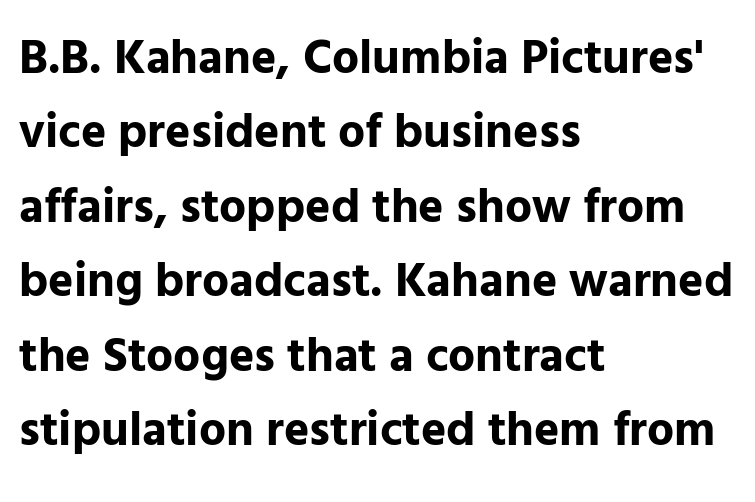
Nobody drew a line under any word here. The rendering uses natural spacing where letterforms have individual widths. The strokes are fattened all the way to bold. Where is the straight margin? On the left. The font's upright variant was chosen for this text.
